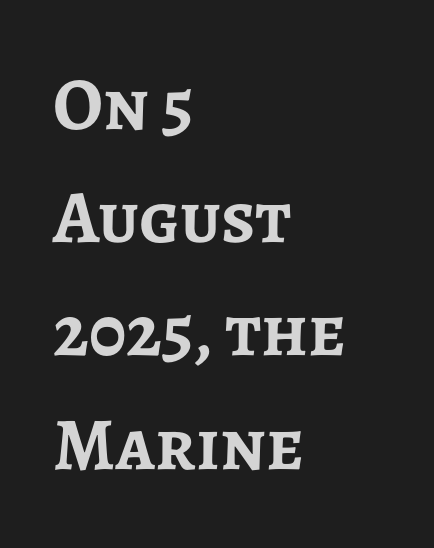
Here the designer chose a conventional face with non-uniform glyph widths. Observe the ordinary spacing: letters are neighbours, not strangers. Baseline-to-baseline distance is the conventional proportion of letter height. Clear beneath every line of the passage.
